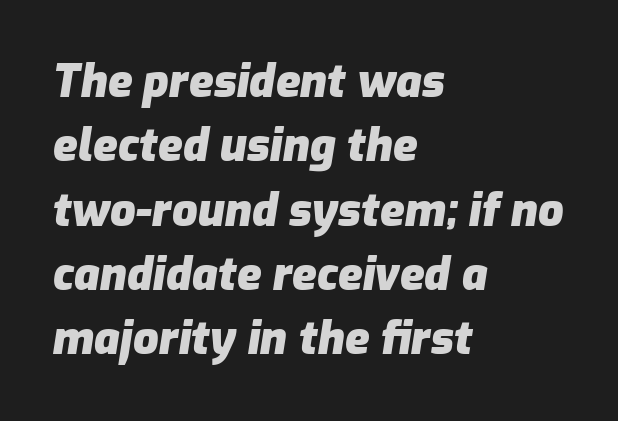
Where is the straight margin? On the left. Style check: oblique. Each row of text sits above clean, open space. The passage shown has conventional tracking throughout. Do the characters align in a grid? No, the font is proportional. The glyphs have the mass of a bold cut.
